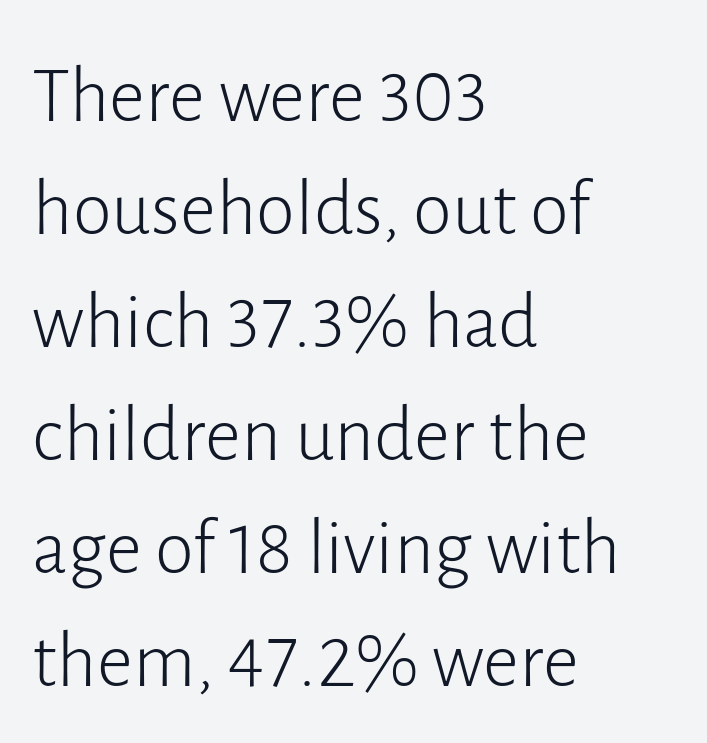
Q: Is the text bold? A: No.
Q: Is the text italic (slanted)? A: No, it is upright.
Q: Is the typeface a serif or a sans-serif typeface? A: Sans-serif.
Q: Is the text underlined? A: No.
Q: How is the paragraph aligned? A: Left-aligned.
Q: Is the spacing between letters normal or unusually wide? A: Normal.
Q: Is the spacing between lines tight, normal or loose? A: Normal.
Q: Width (condensed, normal, or wide)? A: Normal.
Q: Stroke contrast? A: Low.
Q: x-height? A: Medium.
Q: Monospaced? A: No.
